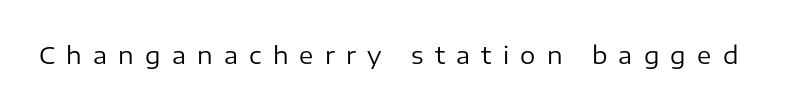
The passage shown has open, widely tracked lettering throughout. Stroke mass is kept to a normal reading level or below. The font's upright variant was chosen for this text. Bare-footed words on every line.
